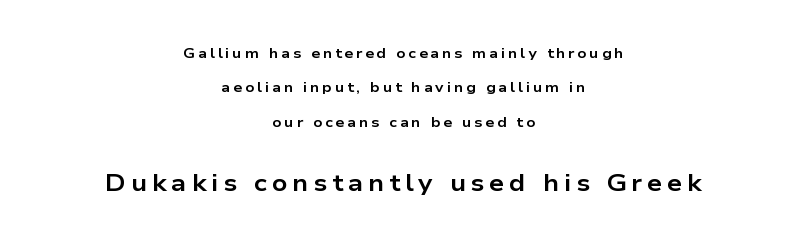
The space between consecutive lines is lavish. This rendering features lettering with no underline. Both edges are ragged and mirror each other, which tells us the setting is centered. Quick note: not italic, upright.
